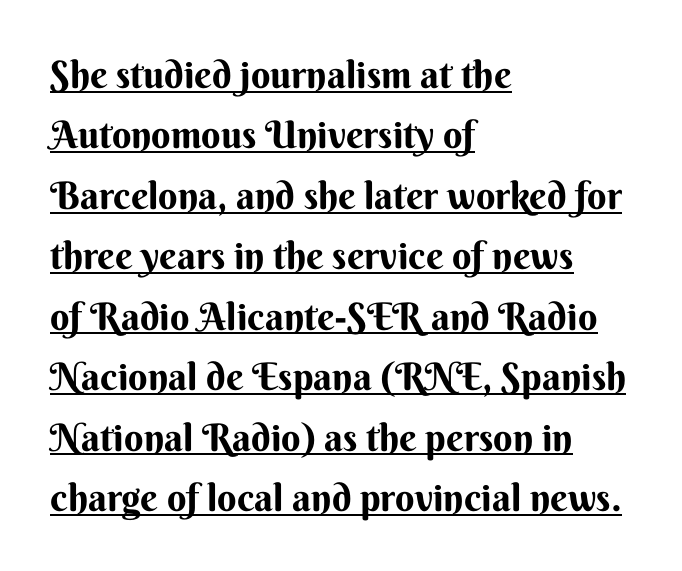
The image shows 38 px bold sans-serif type, upright; set left-aligned, normal line spacing (1.59x), normal letter spacing, underlined; medium stroke contrast and a small x-height.
